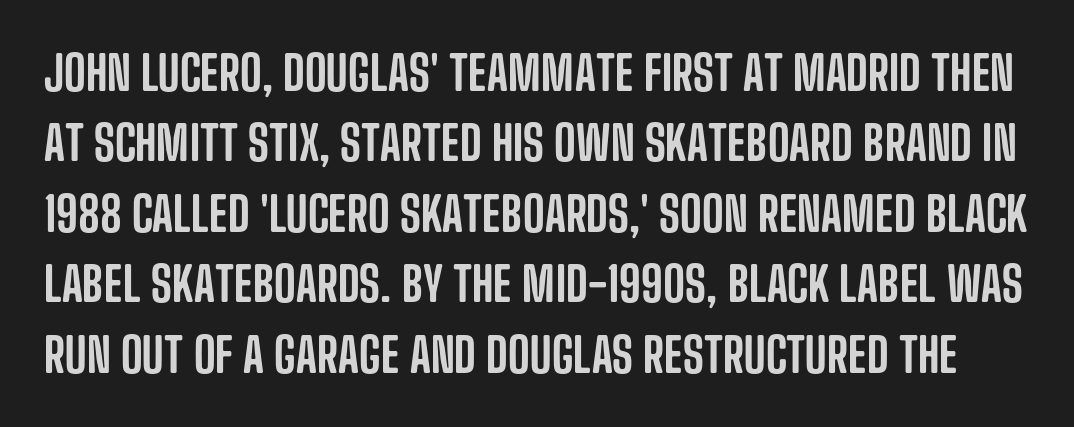
Letters rest on an invisible, unmarked baseline. Characters remain perfectly vertical along every line. The face used here is proportionally spaced, like ordinary book or web type. No extra tracking has been applied to these lines.
